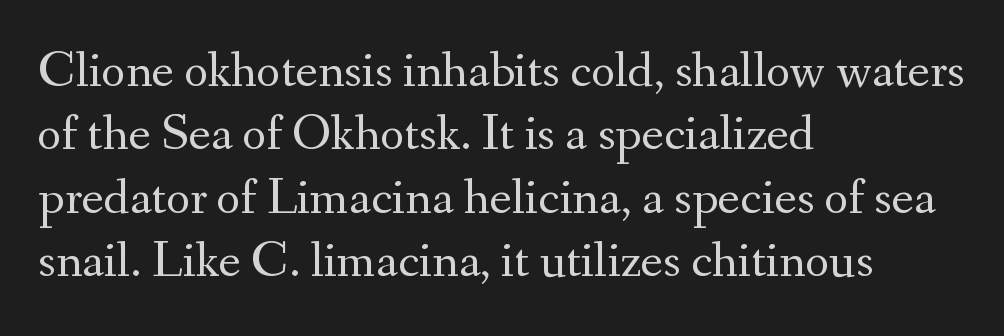
The image shows 52 px regular-weight serif type, upright; set left-aligned, line spacing 1.22x, normal letter spacing, not underlined; medium stroke contrast and a small x-height.
